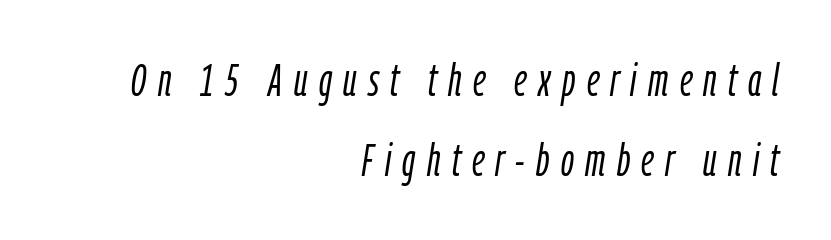
The image shows 45 px light, condensed type, italic (leaning right); set right-aligned, line spacing 1.78x, unusually wide letter spacing (+0.25 em), not underlined; low stroke contrast and a medium x-height.
